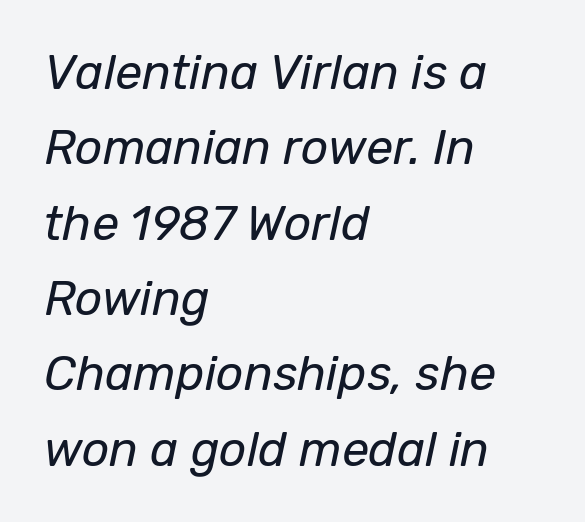
The image shows 48 px regular-weight type, italic (leaning right); set left-aligned, normal line spacing (1.57x), normal letter spacing, not underlined; low stroke contrast and a medium x-height.
